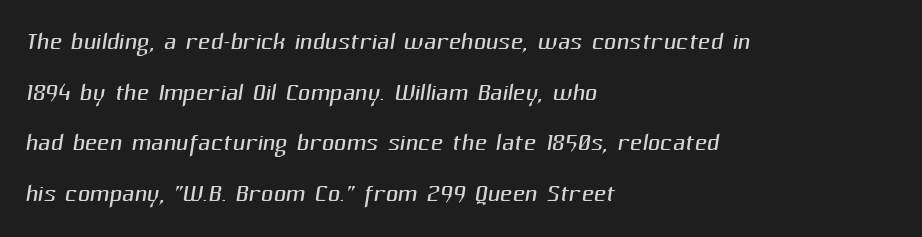
Horizontally, the lines are justified to the leading edge only. Looks like regular typesetting: each glyph gets only the width it needs. The strokes carry an ordinary text weight at most. The baseline area is clear.
